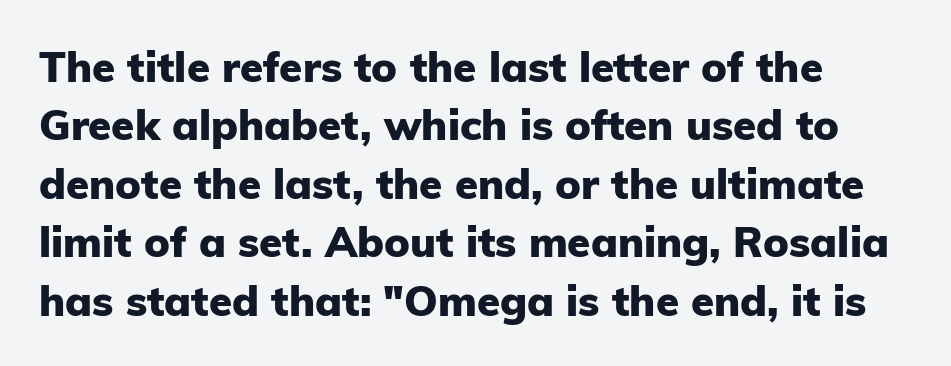
Q: Is the text bold? A: Yes.
Q: Is the text italic (slanted)? A: No, it is upright.
Q: Is the typeface a serif or a sans-serif typeface? A: Sans-serif.
Q: Is the text underlined? A: No.
Q: How is the paragraph aligned? A: Left-aligned.
Q: Is the spacing between letters normal or unusually wide? A: Normal.
Q: Is the spacing between lines tight, normal or loose? A: Normal.
Q: Width (condensed, normal, or wide)? A: Normal.
Q: Stroke contrast? A: Low.
Q: x-height? A: Medium.
Q: Monospaced? A: No.
